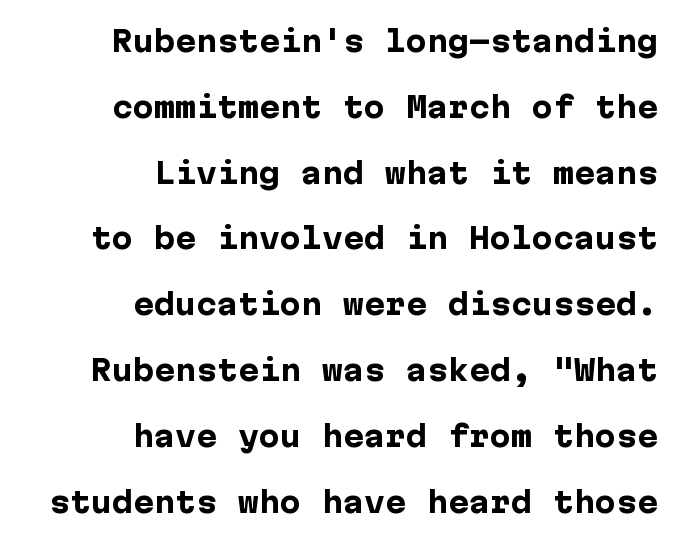
Q: Is the text bold? A: Yes.
Q: Is the text italic (slanted)? A: No, it is upright.
Q: Is the typeface a serif or a sans-serif typeface? A: Sans-serif.
Q: Is the text underlined? A: No.
Q: How is the paragraph aligned? A: Right-aligned.
Q: Is the spacing between letters normal or unusually wide? A: Normal.
Q: Is the spacing between lines tight, normal or loose? A: Loose.
Q: Width (condensed, normal, or wide)? A: Normal.
Q: Stroke contrast? A: Low.
Q: x-height? A: Medium.
